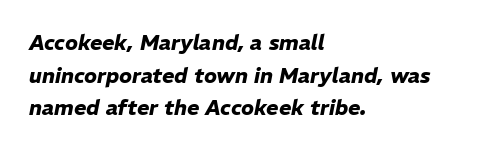
Q: Is the text bold? A: Yes.
Q: Is the text italic (slanted)? A: Yes, it leans right by about 11 degrees.
Q: Is the text underlined? A: No.
Q: How is the paragraph aligned? A: Left-aligned.
Q: Is the spacing between letters normal or unusually wide? A: Normal.
Q: Is the spacing between lines tight, normal or loose? A: Normal.
